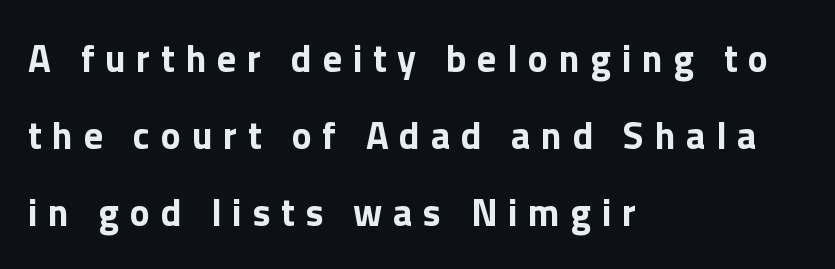
Q: Is the text bold? A: Yes.
Q: Is the text italic (slanted)? A: No, it is upright.
Q: Is the typeface a serif or a sans-serif typeface? A: Sans-serif.
Q: Is the text underlined? A: No.
Q: How is the paragraph aligned? A: Left-aligned.
Q: Is the spacing between letters normal or unusually wide? A: Unusually wide.
Q: Is the spacing between lines tight, normal or loose? A: Loose.
Q: Width (condensed, normal, or wide)? A: Normal.
Q: Stroke contrast? A: Low.
Q: x-height? A: Medium.
Q: Monospaced? A: No.
